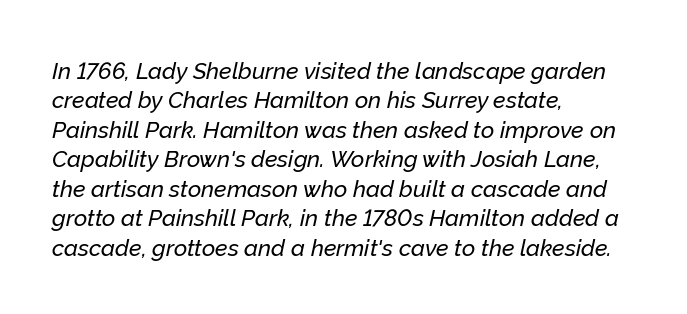
The image shows 23 px text type, italic (leaning right); set left-aligned, normal line spacing (1.28x), normal letter spacing, not underlined.
